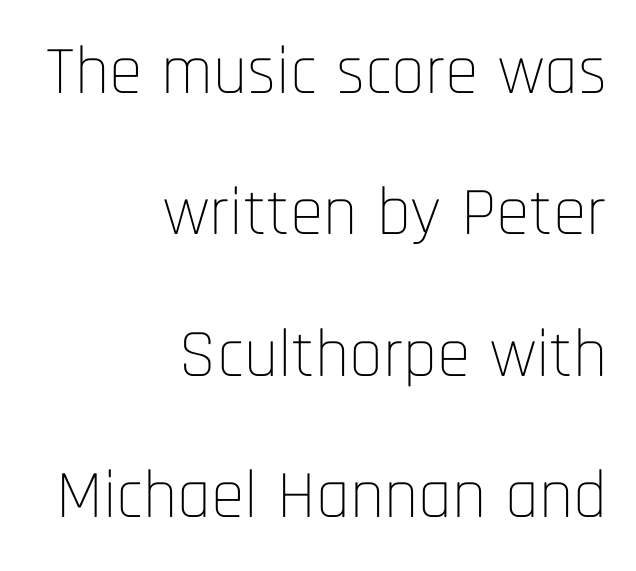
Any mark beneath the type? The region is blank. Weight class: somewhere from thin through regular. Does the copy run flush right? Yes — the right margin is perfectly even. Baseline-to-baseline distance is far greater than the letter height. Unlike italic type, these characters show no tilt at all.
